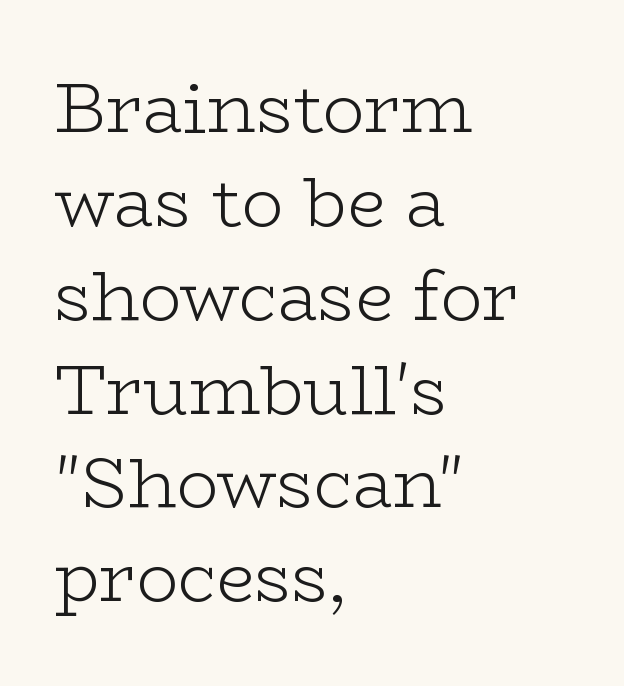
Q: Is the text bold? A: No.
Q: Is the text italic (slanted)? A: No, it is upright.
Q: Is the typeface a serif or a sans-serif typeface? A: Serif.
Q: Is the text underlined? A: No.
Q: How is the paragraph aligned? A: Left-aligned.
Q: Is the spacing between letters normal or unusually wide? A: Normal.
Q: Is the spacing between lines tight, normal or loose? A: Normal.
Q: Width (condensed, normal, or wide)? A: Wide.
Q: Stroke contrast? A: Low.
Q: x-height? A: Medium.
Q: Monospaced? A: No.
